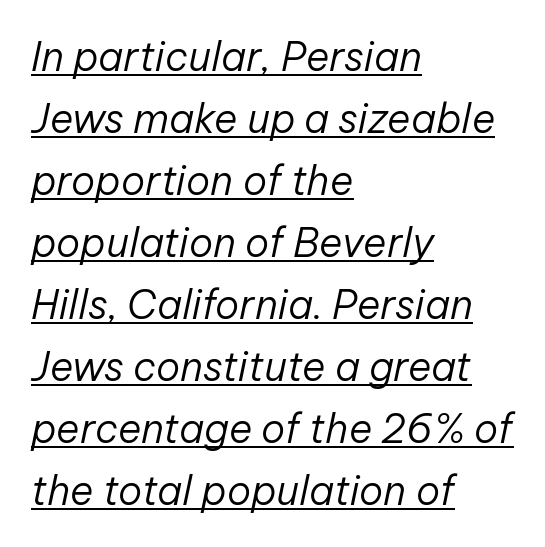
Q: Is the text bold? A: No.
Q: Is the text italic (slanted)? A: Yes, it leans right by about 12 degrees.
Q: Is the text underlined? A: Yes.
Q: How is the paragraph aligned? A: Left-aligned.
Q: Is the spacing between letters normal or unusually wide? A: Normal.
Q: Is the spacing between lines tight, normal or loose? A: Normal.
Q: Width (condensed, normal, or wide)? A: Normal.
Q: Stroke contrast? A: Low.
Q: x-height? A: Medium.
Q: Monospaced? A: No.
